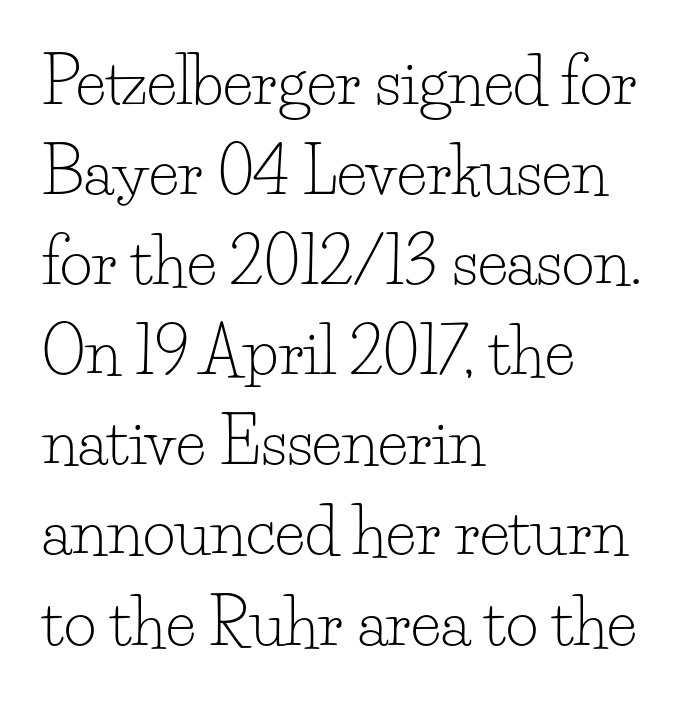
Q: Is the text bold? A: No.
Q: Is the text italic (slanted)? A: No, it is upright.
Q: Is the typeface a serif or a sans-serif typeface? A: Serif.
Q: Is the text underlined? A: No.
Q: How is the paragraph aligned? A: Left-aligned.
Q: Is the spacing between letters normal or unusually wide? A: Normal.
Q: Is the spacing between lines tight, normal or loose? A: Normal.
Q: Width (condensed, normal, or wide)? A: Normal.
Q: Stroke contrast? A: Low.
Q: x-height? A: Small.
Q: Monospaced? A: No.
